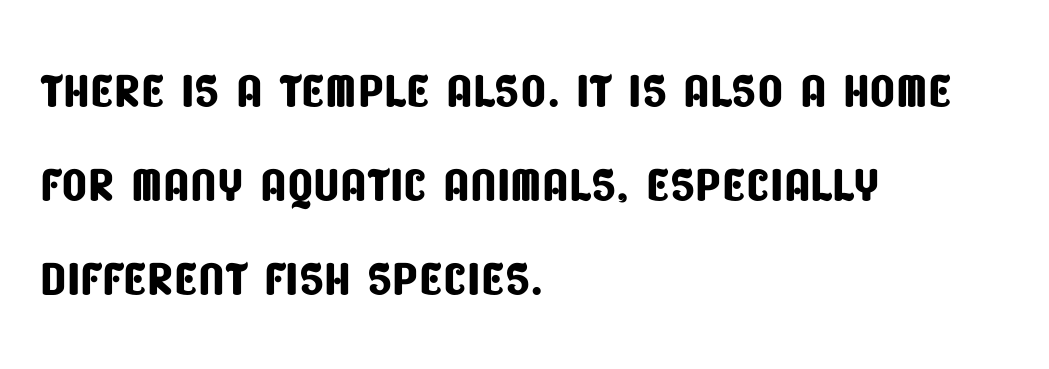
Baseline-to-baseline distance is the conventional proportion of letter height. The passage shown is typeset with a sans-serif family. The passage shown is typed in a proportional face where columns would drift. Underlining? Definitely not there. Is the block centered? No — it sits flush against the left margin. The face used here is rendered with its standard letterfit.
